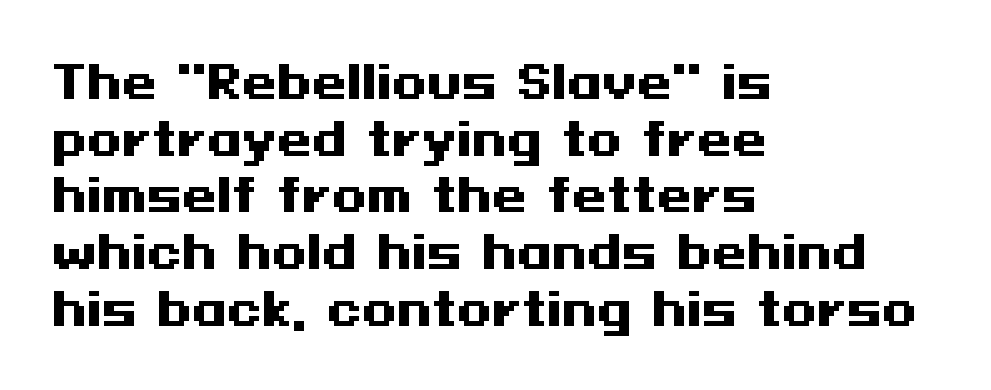
The image shows 45 px heavy, wide sans-serif type, upright; set left-aligned, normal line spacing (1.26x), normal letter spacing, not underlined; medium stroke contrast and a medium x-height.
